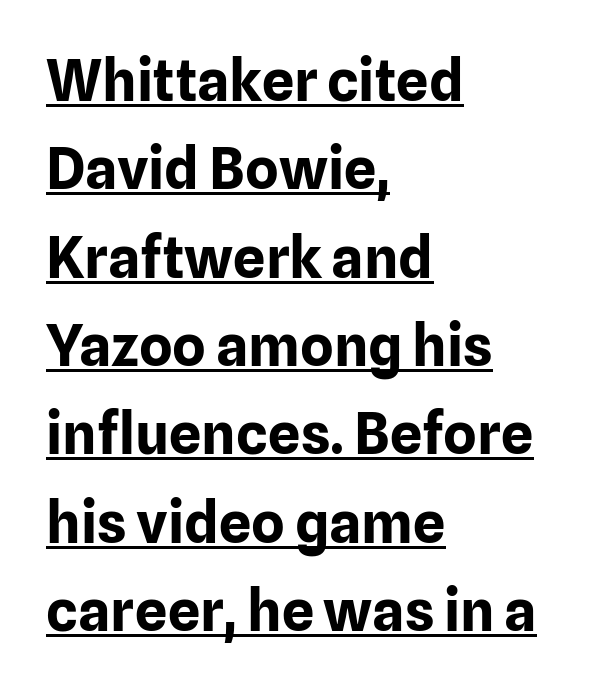
Q: Is the text bold? A: Yes.
Q: Is the text italic (slanted)? A: No, it is upright.
Q: Is the typeface a serif or a sans-serif typeface? A: Sans-serif.
Q: Is the text underlined? A: Yes.
Q: How is the paragraph aligned? A: Left-aligned.
Q: Is the spacing between letters normal or unusually wide? A: Normal.
Q: Is the spacing between lines tight, normal or loose? A: Normal.
Q: Width (condensed, normal, or wide)? A: Normal.
Q: Stroke contrast? A: Low.
Q: x-height? A: Medium.
Q: Monospaced? A: No.
